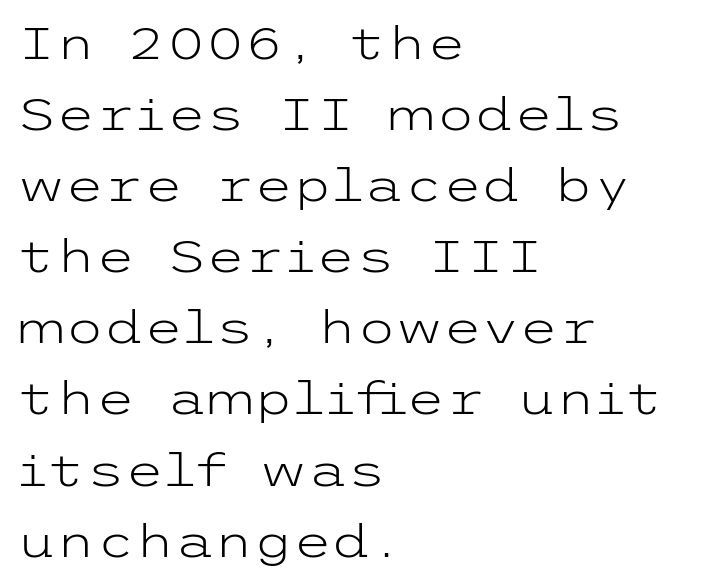
{"serif": "no", "italic": "no", "bold": "no", "weight": "light", "width": "wide", "stroke_contrast": "low", "x_height": "medium", "underline": "no", "align": "left", "line_spacing": "normal", "line_spacing_ratio": 1.58, "letter_spacing": "normal", "letter_spacing_em": 0.0, "glyph_px": 45}
